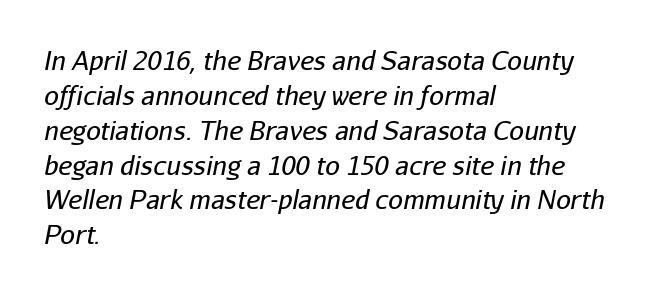
Q: Is the text bold? A: No.
Q: Is the text italic (slanted)? A: Yes, it leans right by about 11 degrees.
Q: Is the text underlined? A: No.
Q: How is the paragraph aligned? A: Left-aligned.
Q: Is the spacing between letters normal or unusually wide? A: Normal.
Q: Is the spacing between lines tight, normal or loose? A: Normal.
